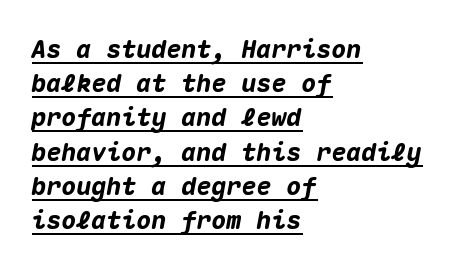
{"italic": "yes", "lean": "right", "slant_degrees": 10, "bold": "yes", "underline": "yes", "align": "left", "line_spacing": "normal", "line_spacing_ratio": 1.37, "letter_spacing": "normal", "letter_spacing_em": 0.0, "glyph_px": 25}
